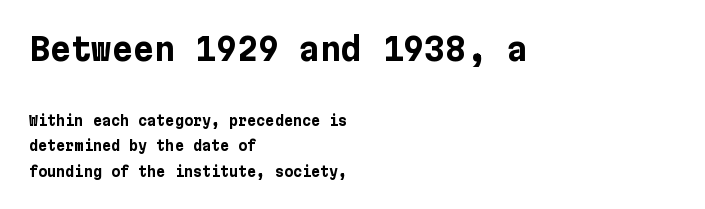
The image shows 32 px bold sans-serif type, upright; set left-aligned, line spacing 1.8x, normal letter spacing, not underlined; the first (top) block is 2.29x larger; low stroke contrast and a medium x-height.
